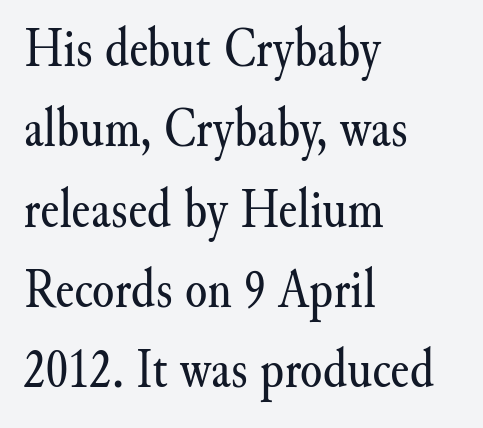
Caption: standard tracking, unaltered. Honestly, there is no underline to notice here at all. Summary of weight: not heavy and not bold. The passage shown is typeset with a serif family.
